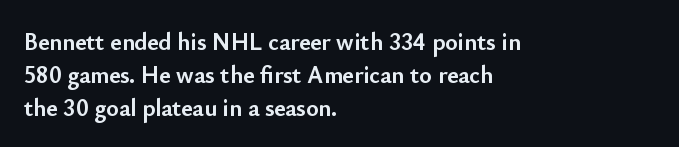
{"italic": "no", "bold": "yes", "underline": "no", "align": "left", "line_spacing": "normal", "line_spacing_ratio": 1.37, "letter_spacing": "normal", "letter_spacing_em": 0.0, "glyph_px": 24}
